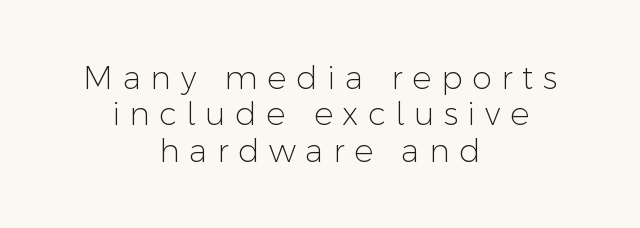
{"serif": "no", "italic": "no", "bold": "no", "weight": "light", "width": "normal", "stroke_contrast": "low", "x_height": "medium", "monospaced": "no", "underline": "no", "align": "center", "line_spacing": "tight", "line_spacing_ratio": 1.14, "letter_spacing": "wide", "letter_spacing_em": 0.3, "glyph_px": 32}
